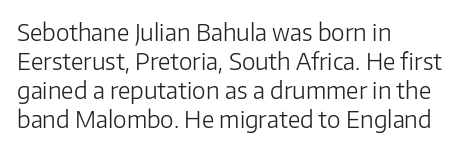
A typesetter would call this zero additional tracking. If you drew a line through each stem, it would be perfectly vertical. This block has exactly the height ordinary leading produces. Teacher's note: observe the even left margin — that is flush-left alignment. The area under the type is left untouched. This is not heavy type; no bold has been used.
